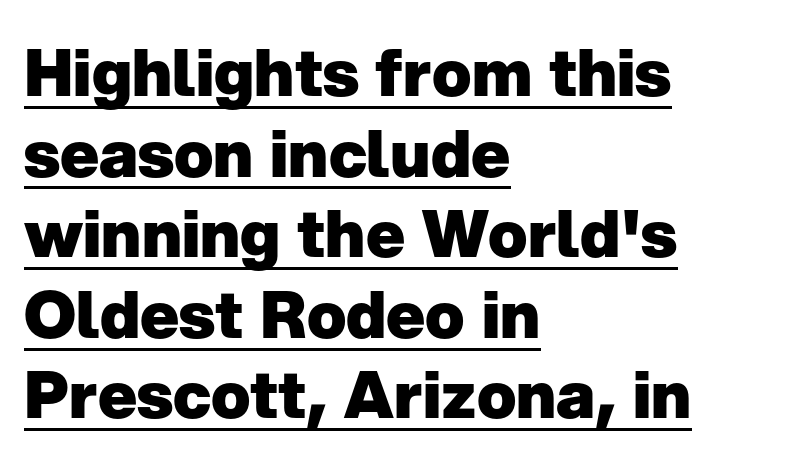
The letters stand upright; this is a roman face. The line texture is even and compact thanks to regular tracking. Weight: bold. The letters advance in unequal steps, a hallmark of proportional type. The words here are underlined.
